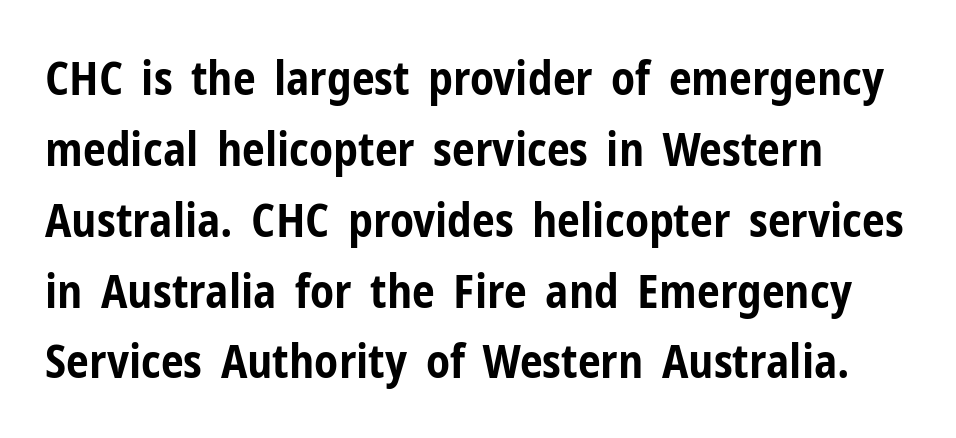
Q: Is the text bold? A: Yes.
Q: Is the text italic (slanted)? A: No, it is upright.
Q: Is the typeface a serif or a sans-serif typeface? A: Sans-serif.
Q: Is the text underlined? A: No.
Q: How is the paragraph aligned? A: Left-aligned.
Q: Is the spacing between letters normal or unusually wide? A: Normal.
Q: Is the spacing between lines tight, normal or loose? A: Normal.
Q: Width (condensed, normal, or wide)? A: Condensed.
Q: Stroke contrast? A: Low.
Q: x-height? A: Medium.
Q: Monospaced? A: No.
